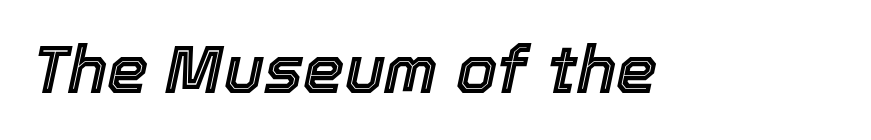
The image shows 66 px text type, italic (leaning right); set normal letter spacing, not underlined; a medium x-height.
